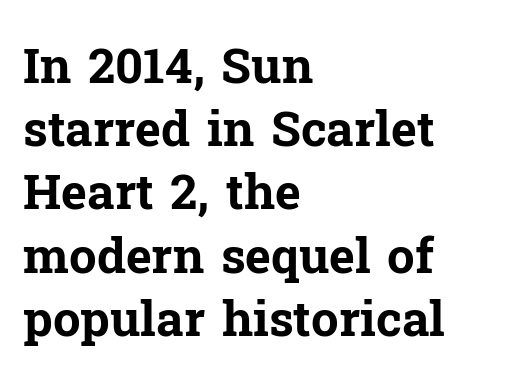
The letters carry serifs — small finishing strokes at the ends of their stems. You'd pick this weight for a headline — it's a proper bold. If you measured baseline to baseline, you'd find a middling distance. Tall strokes in this sample are plumb rather than angled. Short note: letters normally spaced. The rendering anchors every line to the left-hand side.
